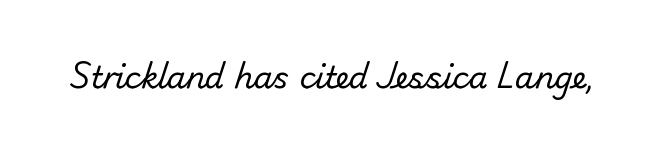
Q: Is the text bold? A: No.
Q: Is the typeface a serif or a sans-serif typeface? A: Sans-serif.
Q: Is the text underlined? A: No.
Q: Is the spacing between letters normal or unusually wide? A: Normal.
Q: Width (condensed, normal, or wide)? A: Normal.
Q: Stroke contrast? A: Low.
Q: x-height? A: Small.
Q: Monospaced? A: No.
